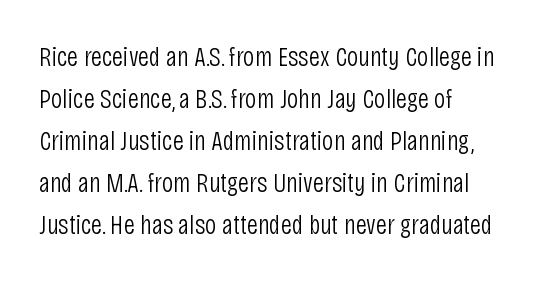
Horizontal bands of white between lines are of average thickness. Visually the block forms a straight wall on the left and a jagged coastline on the right. On a weight scale, this lands at 450 or below. This sample uses an upright cut, with every glyph sitting square on the baseline. Looks like regular typesetting: each glyph gets only the width it needs. Check under the words: just untouched page.
